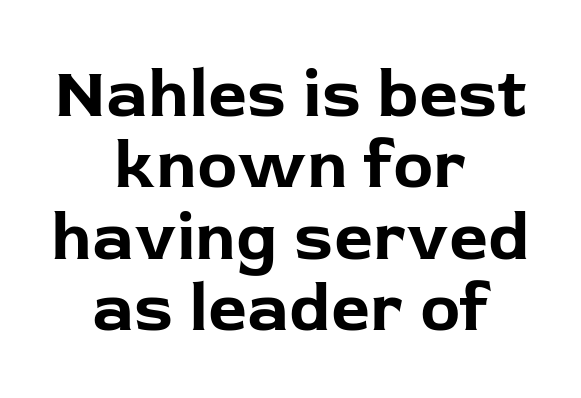
Q: Is the text bold? A: Yes.
Q: Is the text italic (slanted)? A: No, it is upright.
Q: Is the typeface a serif or a sans-serif typeface? A: Sans-serif.
Q: Is the text underlined? A: No.
Q: How is the paragraph aligned? A: Centered.
Q: Is the spacing between letters normal or unusually wide? A: Normal.
Q: Is the spacing between lines tight, normal or loose? A: Tight.
Q: Width (condensed, normal, or wide)? A: Normal.
Q: Stroke contrast? A: Low.
Q: x-height? A: Medium.
Q: Monospaced? A: No.
